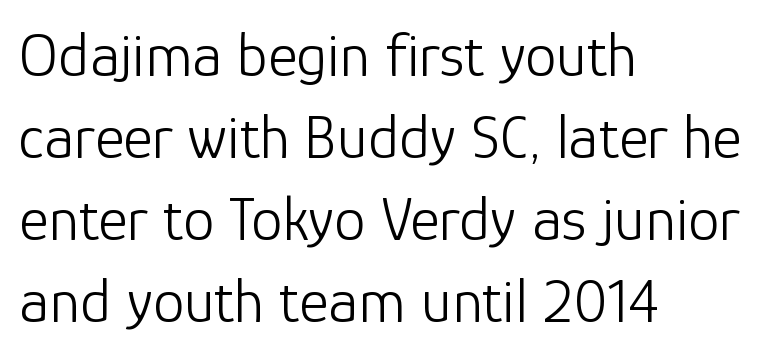
Inter-character spacing is left at the font's built-in metrics. Think of a printed novel: that variable character pitch is what you see here. Vertically, the passage feels balanced, rows spaced as you'd expect. The strokes are not fattened; the text isn't bold. Short and long lines alike share a common starting point at left.
